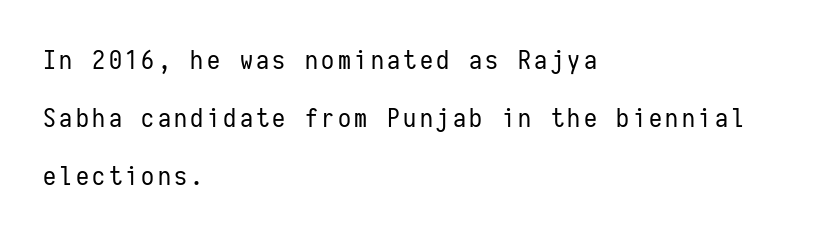
Q: Is the text bold? A: No.
Q: Is the text italic (slanted)? A: No, it is upright.
Q: Is the text underlined? A: No.
Q: How is the paragraph aligned? A: Left-aligned.
Q: Is the spacing between lines tight, normal or loose? A: Loose.
